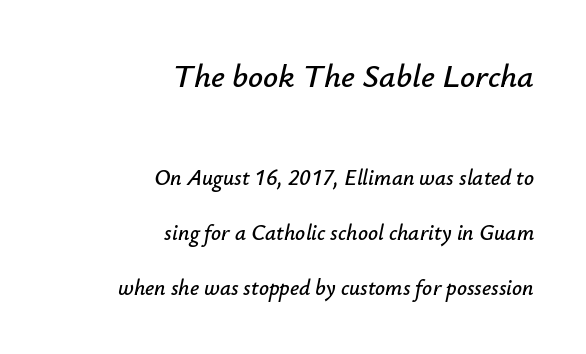
The image shows 33 px text type, italic (leaning right); set right-aligned, loose line spacing (2.5x), normal letter spacing, not underlined; the first (top) block is 1.5x larger; low stroke contrast and a small x-height.
